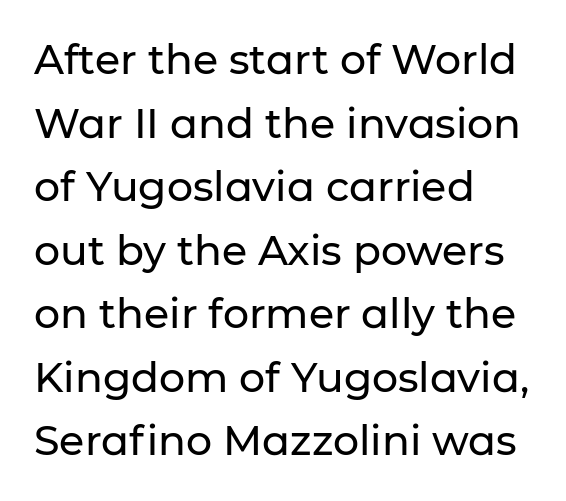
Q: Is the text italic (slanted)? A: No, it is upright.
Q: Is the typeface a serif or a sans-serif typeface? A: Sans-serif.
Q: Is the text underlined? A: No.
Q: How is the paragraph aligned? A: Left-aligned.
Q: Is the spacing between letters normal or unusually wide? A: Normal.
Q: Is the spacing between lines tight, normal or loose? A: Normal.
Q: Width (condensed, normal, or wide)? A: Normal.
Q: Stroke contrast? A: Low.
Q: x-height? A: Medium.
Q: Monospaced? A: No.
